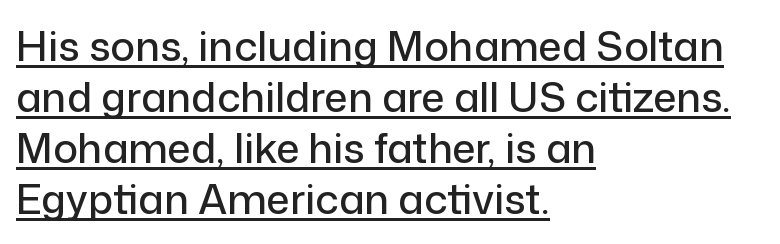
There is no visible air inserted between adjacent glyphs. Every row of glyphs begins at an identical x-position on the left. Varying glyph widths throughout — classic text-font behaviour. The sample's only ornament is a line tracing under the words. Style check: upright. The typeface chosen for these lines omits serifs.
